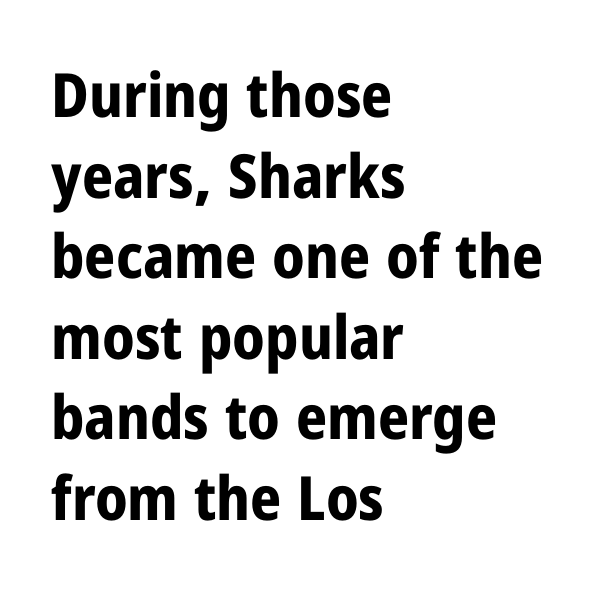
Q: Is the text bold? A: Yes.
Q: Is the text italic (slanted)? A: No, it is upright.
Q: Is the typeface a serif or a sans-serif typeface? A: Sans-serif.
Q: Is the text underlined? A: No.
Q: How is the paragraph aligned? A: Left-aligned.
Q: Is the spacing between letters normal or unusually wide? A: Normal.
Q: Is the spacing between lines tight, normal or loose? A: Normal.
Q: Width (condensed, normal, or wide)? A: Condensed.
Q: Stroke contrast? A: Low.
Q: x-height? A: Medium.
Q: Monospaced? A: No.
